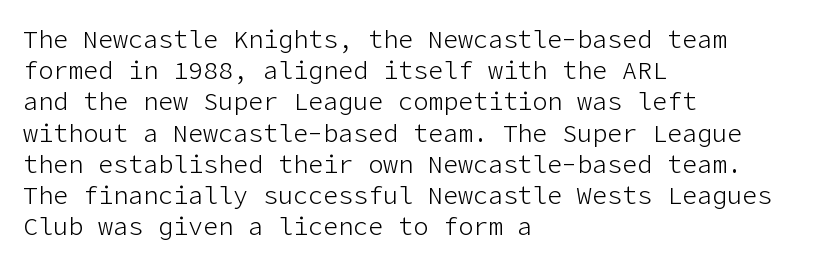
Spacing between characters is what you'd get straight out of the box. Ordinary non-slanted type is in use. The compositor pushed each line to the left boundary. Rows of type keep a routine distance in the vertical direction.
